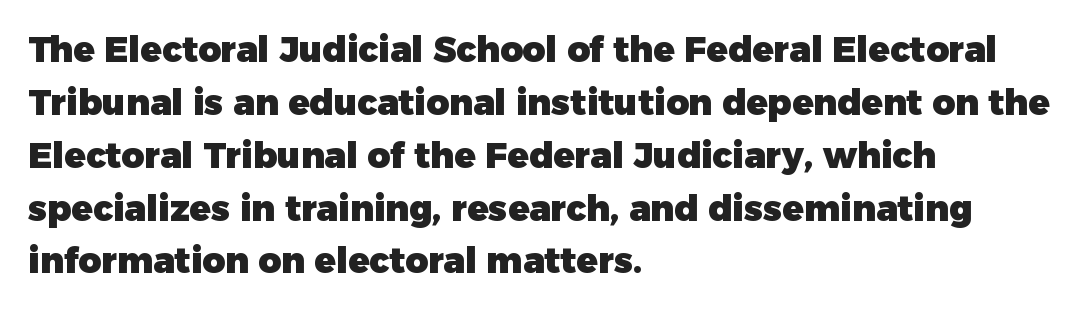
What's the leading like? Ordinary, nothing unusual. Posture: vertical. Only glyphs here, with clear space below each row. Is this a fixed-width face? No — the glyphs have proportional, varying widths. Compared with typical body copy, the letter spacing here is the same.
